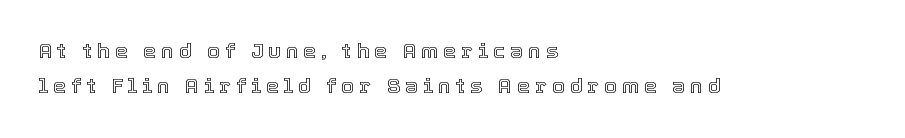
{"italic": "no", "underline": "no", "align": "left", "line_spacing": "normal", "line_spacing_ratio": 1.67, "letter_spacing": "wide", "letter_spacing_em": 0.23, "glyph_px": 21}
